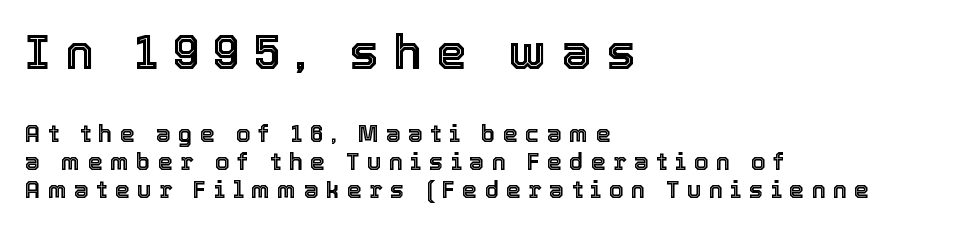
{"italic": "no", "width": "normal", "x_height": "medium", "monospaced": "no", "underline": "no", "align": "left", "line_spacing_ratio": 1.17, "letter_spacing": "wide", "letter_spacing_em": 0.3, "larger_block": "first", "size_ratio": 2.0, "glyph_px": 48}
